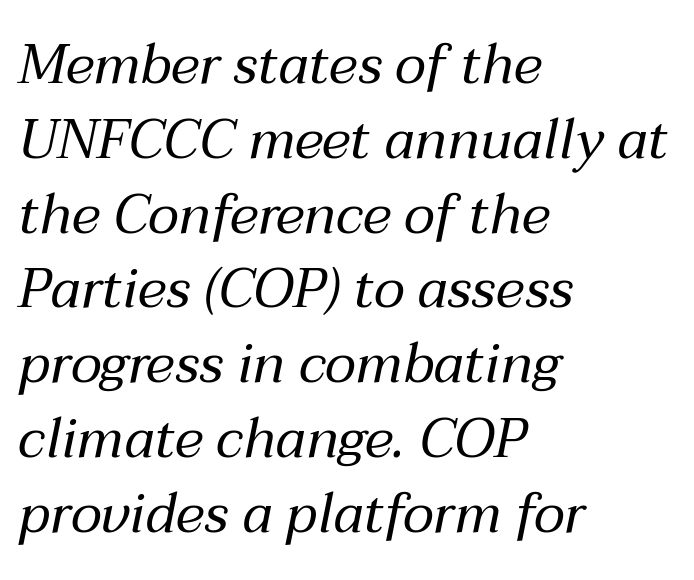
Q: Is the text bold? A: No.
Q: Is the text italic (slanted)? A: Yes, it leans right by about 12 degrees.
Q: Is the text underlined? A: No.
Q: How is the paragraph aligned? A: Left-aligned.
Q: Is the spacing between letters normal or unusually wide? A: Normal.
Q: Is the spacing between lines tight, normal or loose? A: Normal.
Q: Width (condensed, normal, or wide)? A: Normal.
Q: Stroke contrast? A: Medium.
Q: x-height? A: Medium.
Q: Monospaced? A: No.
